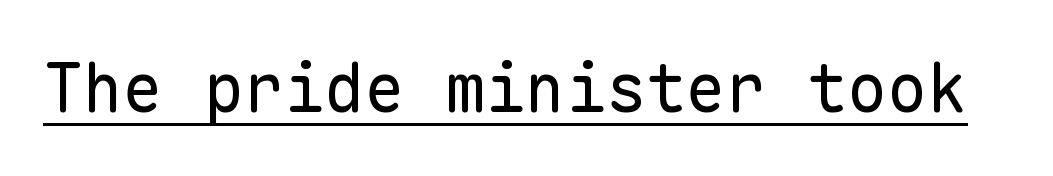
The image shows 67 px regular-weight sans-serif type, upright, monospaced; set normal letter spacing, underlined; low stroke contrast and a medium x-height.
